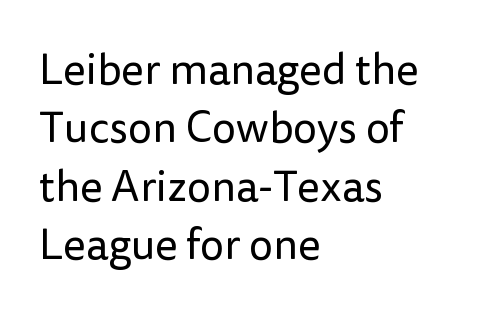
The image shows 43 px regular-weight sans-serif type, upright; set left-aligned, normal line spacing (1.36x), normal letter spacing, not underlined; low stroke contrast and a medium x-height.
